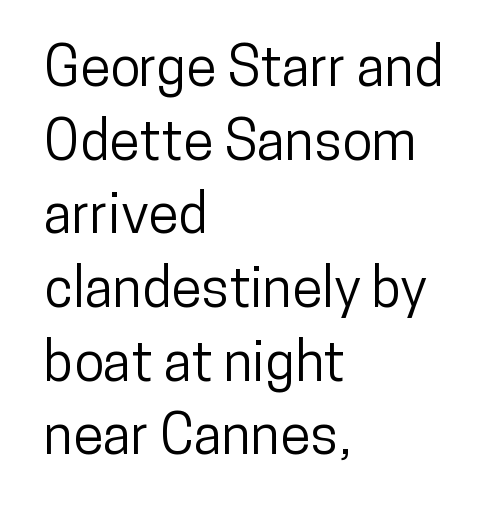
This sample has the flowing, uneven cadence of proportional lettering. I'd call this a sans setting — the letters go barefoot. The rendering keeps characters at their native spacing. This sample is left-justified, so line endings fall wherever the words run out.
